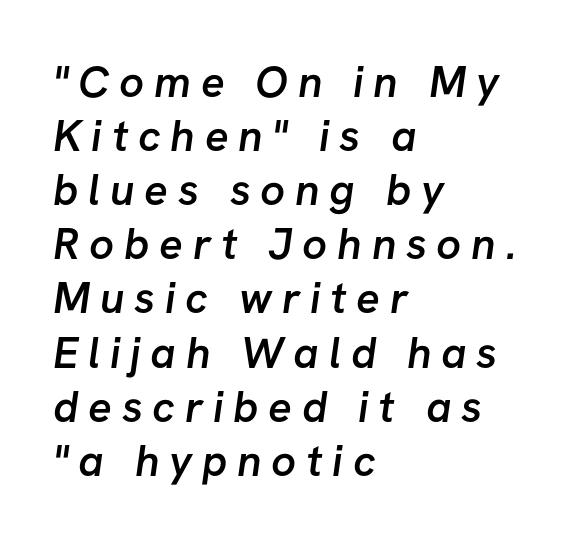
Q: Is the text bold? A: Semi-bold.
Q: Is the typeface a serif or a sans-serif typeface? A: Sans-serif.
Q: Is the text underlined? A: No.
Q: How is the paragraph aligned? A: Left-aligned.
Q: Is the spacing between letters normal or unusually wide? A: Unusually wide.
Q: Width (condensed, normal, or wide)? A: Normal.
Q: Stroke contrast? A: Low.
Q: x-height? A: Medium.
Q: Monospaced? A: No.
